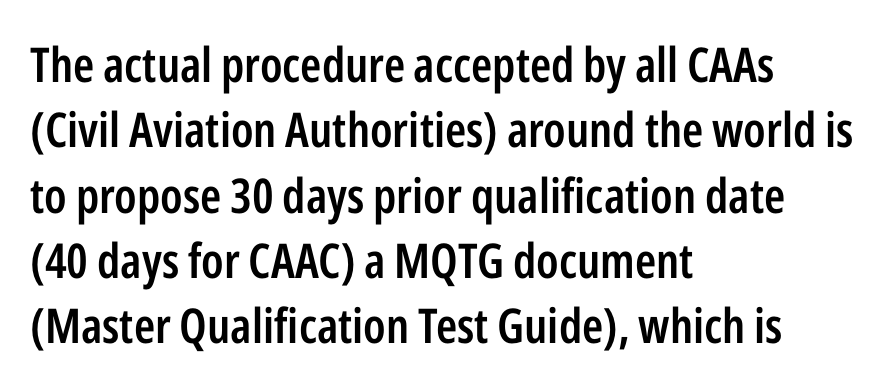
Q: Is the text bold? A: Semi-bold.
Q: Is the text italic (slanted)? A: No, it is upright.
Q: Is the typeface a serif or a sans-serif typeface? A: Sans-serif.
Q: Is the text underlined? A: No.
Q: How is the paragraph aligned? A: Left-aligned.
Q: Is the spacing between letters normal or unusually wide? A: Normal.
Q: Is the spacing between lines tight, normal or loose? A: Normal.
Q: Width (condensed, normal, or wide)? A: Condensed.
Q: Stroke contrast? A: Low.
Q: x-height? A: Medium.
Q: Monospaced? A: No.
